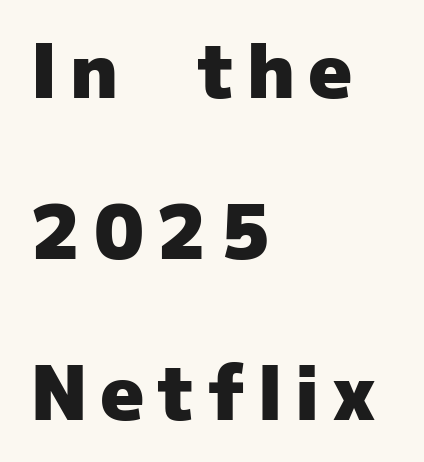
The image shows 76 px heavy sans-serif type, upright; set left-aligned, loose line spacing (2.12x), not underlined; low stroke contrast and a medium x-height.
